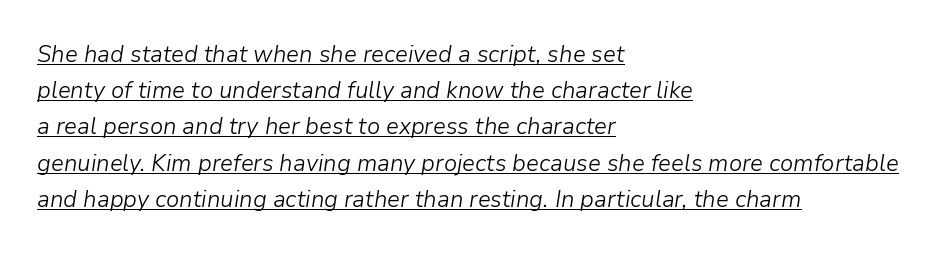
The image shows 24 px text type, italic (leaning right); set left-aligned, normal line spacing (1.51x), normal letter spacing, underlined.
